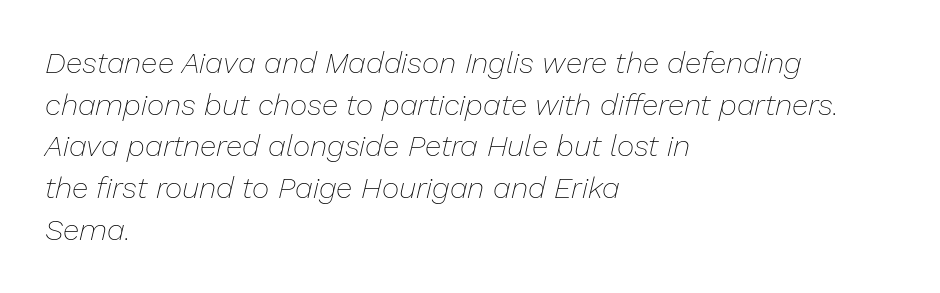
The image shows 30 px thin type, italic (leaning right); set left-aligned, normal line spacing (1.39x), normal letter spacing, not underlined; low stroke contrast and a medium x-height.
